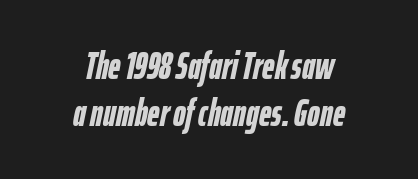
{"italic": "yes", "lean": "right", "slant_degrees": 12, "bold": "yes", "weight": "semibold", "width": "condensed", "stroke_contrast": "low", "x_height": "medium", "monospaced": "no", "underline": "no", "align": "center", "line_spacing_ratio": 1.24, "letter_spacing": "normal", "letter_spacing_em": 0.0, "glyph_px": 38}
